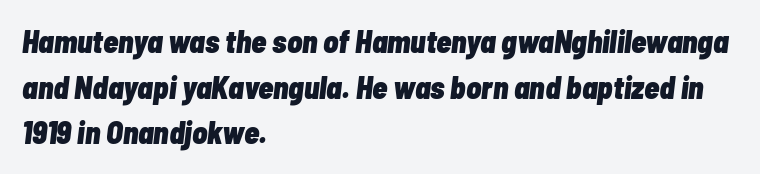
The image shows 31 px heavy, condensed type, italic (leaning right); set left-aligned, normal line spacing (1.47x), normal letter spacing, not underlined; low stroke contrast and a medium x-height.
